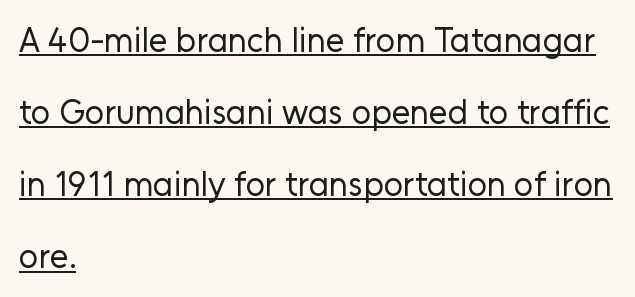
The image shows 34 px regular-weight sans-serif type, upright; set left-aligned, loose line spacing (2.12x), normal letter spacing, underlined; low stroke contrast and a medium x-height.
